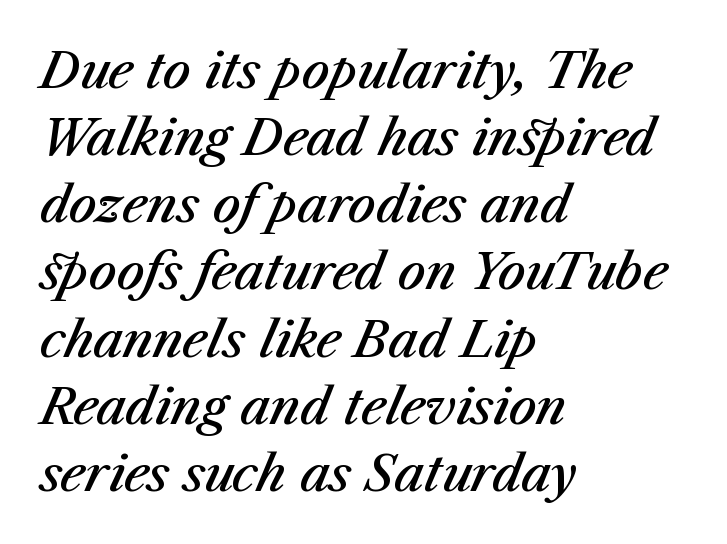
The image shows 49 px semibold type, italic (leaning right); set left-aligned, normal line spacing (1.37x), normal letter spacing, not underlined; medium stroke contrast and a medium x-height.
